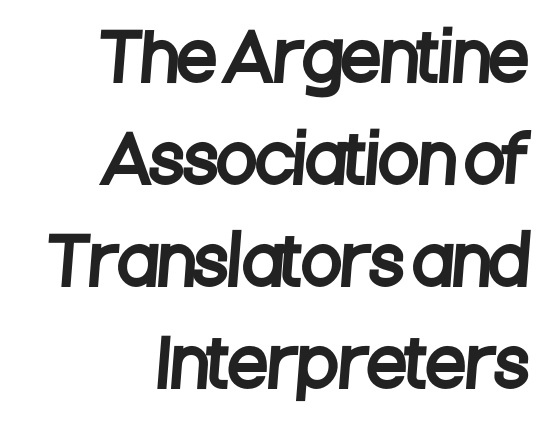
{"serif": "no", "width": "condensed", "stroke_contrast": "low", "x_height": "large", "monospaced": "no", "underline": "no", "line_spacing": "normal", "line_spacing_ratio": 1.57, "letter_spacing": "normal", "letter_spacing_em": 0.0, "glyph_px": 65}
